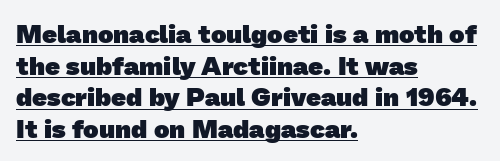
The image shows 26 px bold type; set left-aligned, line spacing 1.22x, normal letter spacing, underlined.
